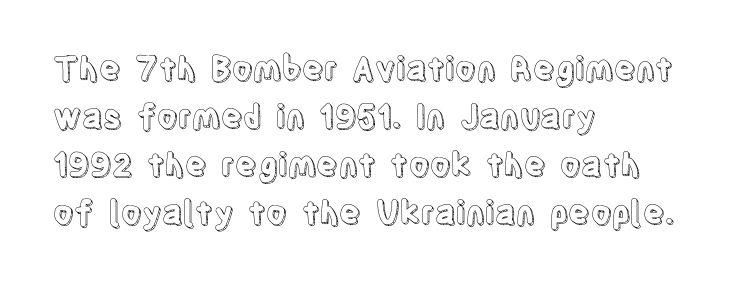
The image shows 32 px condensed type, upright; set left-aligned, normal line spacing (1.5x), normal letter spacing, not underlined; a large x-height.
